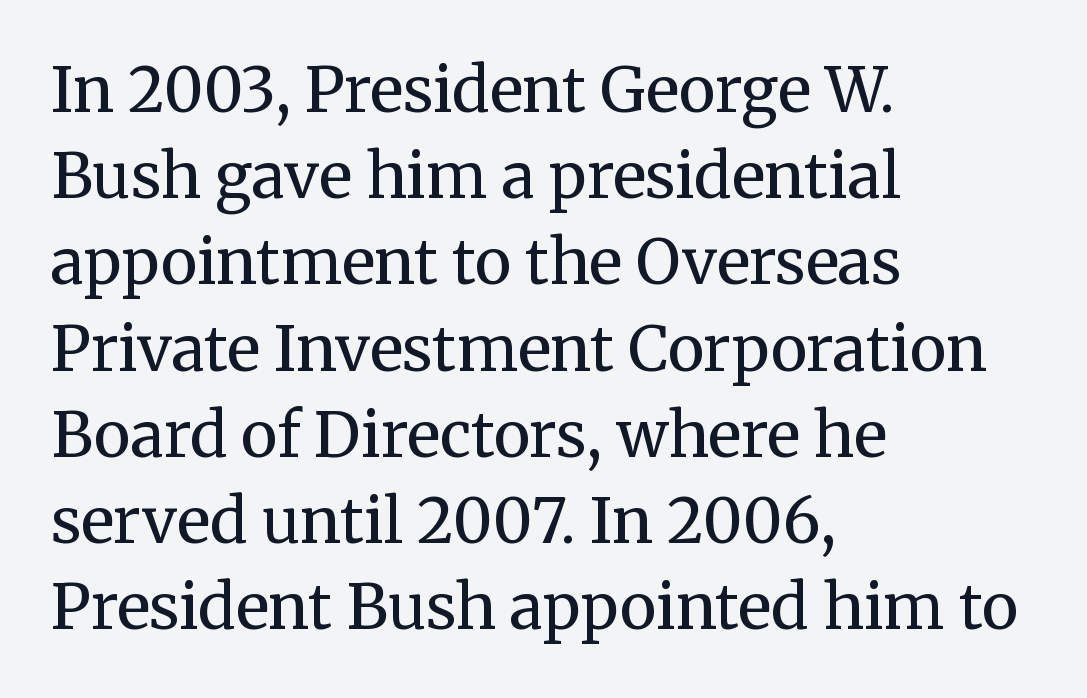
Summary of vertical rhythm: regular, with standard interline spacing. The typeface chosen for these lines features serifs. The lettering stays uniformly vertical, giving the passage a roman look. The letters advance in unequal steps, a hallmark of proportional type. Caption: face not bold, strokes unweighted.
